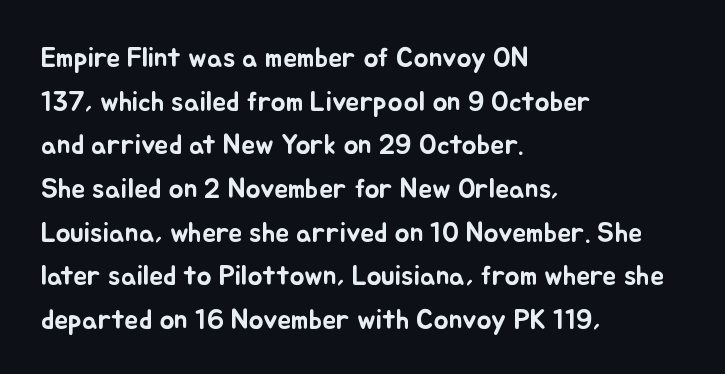
The image shows 28 px text type, upright; set left-aligned, normal line spacing (1.56x), normal letter spacing, not underlined; low stroke contrast and a small x-height.
